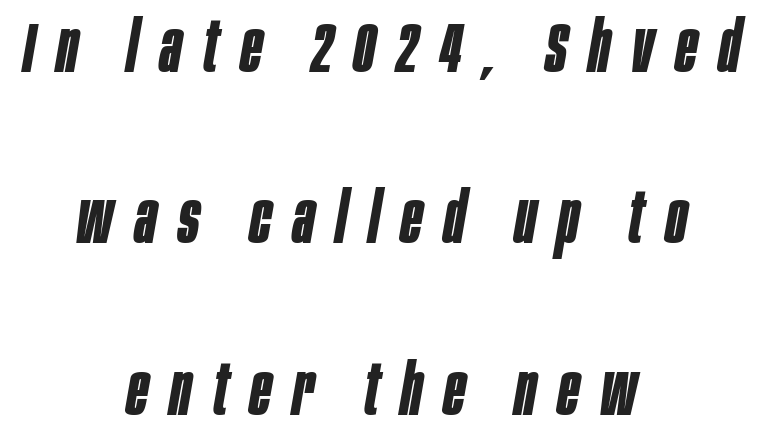
Q: Is the text bold? A: Yes.
Q: Is the text italic (slanted)? A: Yes, it leans right by about 10 degrees.
Q: Is the text underlined? A: No.
Q: How is the paragraph aligned? A: Centered.
Q: Is the spacing between letters normal or unusually wide? A: Unusually wide.
Q: Is the spacing between lines tight, normal or loose? A: Loose.
Q: Width (condensed, normal, or wide)? A: Condensed.
Q: Stroke contrast? A: Low.
Q: x-height? A: Large.
Q: Monospaced? A: No.
